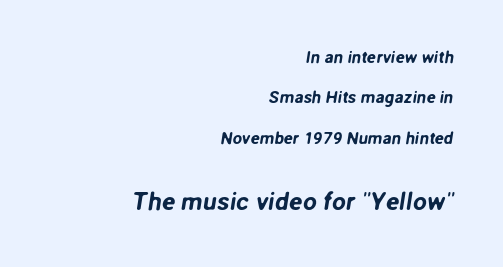
{"underline": "no", "align": "right", "line_spacing": "loose", "line_spacing_ratio": 2.37, "letter_spacing": "normal", "letter_spacing_em": 0.0, "larger_block": "second", "size_ratio": 1.47, "glyph_px": 25}
